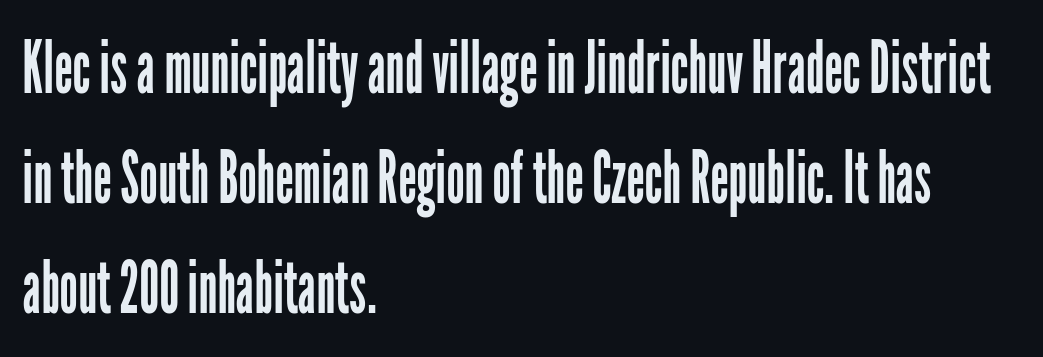
The zone under the glyphs is completely vacant. The font is comparable to plain body text, perhaps lighter. Observe the ordinary spacing: letters are neighbours, not strangers. Whoever set this chose a conventional vertical rhythm.
